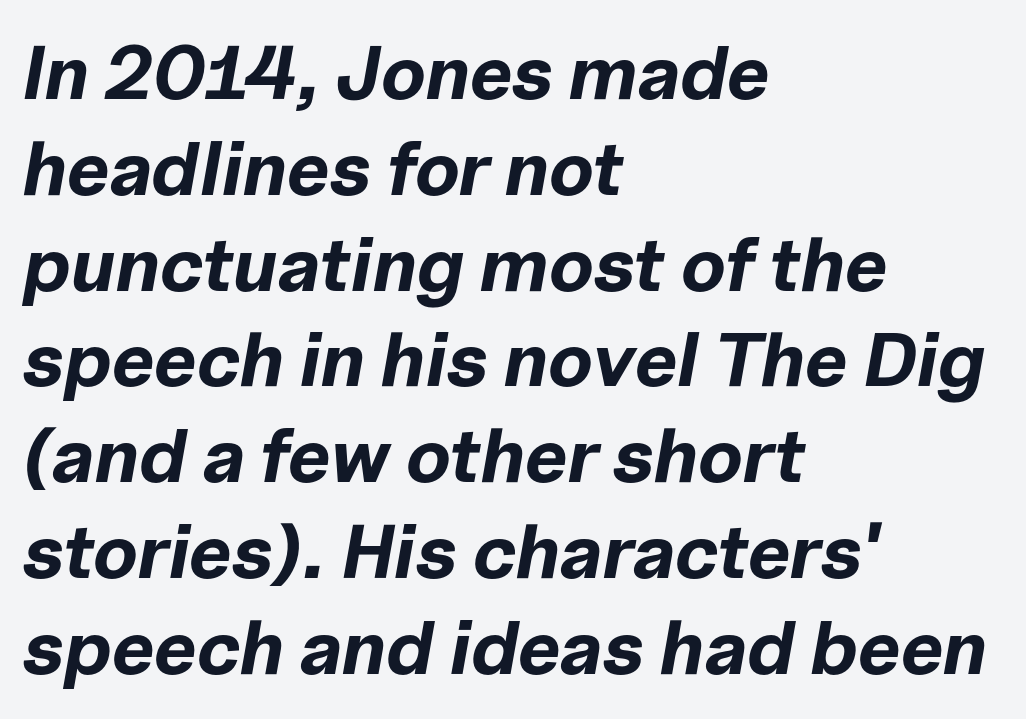
{"italic": "yes", "lean": "right", "slant_degrees": 10, "bold": "yes", "weight": "bold", "width": "normal", "stroke_contrast": "low", "x_height": "medium", "monospaced": "no", "underline": "no", "align": "left", "line_spacing": "normal", "line_spacing_ratio": 1.26, "letter_spacing": "normal", "letter_spacing_em": 0.0, "glyph_px": 76}
